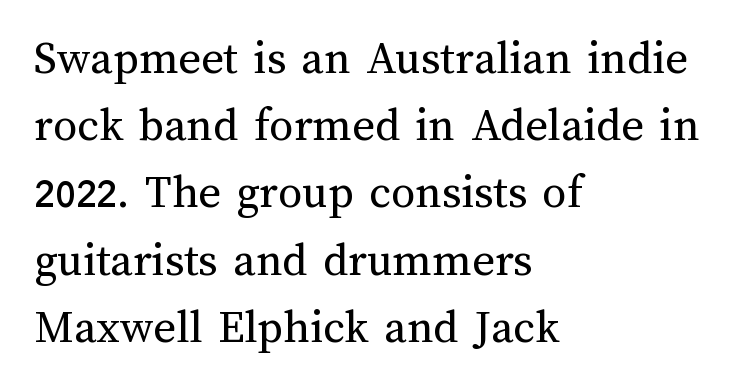
Q: Is the text bold? A: No.
Q: Is the text italic (slanted)? A: No, it is upright.
Q: Is the text underlined? A: No.
Q: How is the paragraph aligned? A: Left-aligned.
Q: Is the spacing between letters normal or unusually wide? A: Normal.
Q: Is the spacing between lines tight, normal or loose? A: Normal.
Q: Width (condensed, normal, or wide)? A: Normal.
Q: Stroke contrast? A: Medium.
Q: x-height? A: Medium.
Q: Monospaced? A: No.
